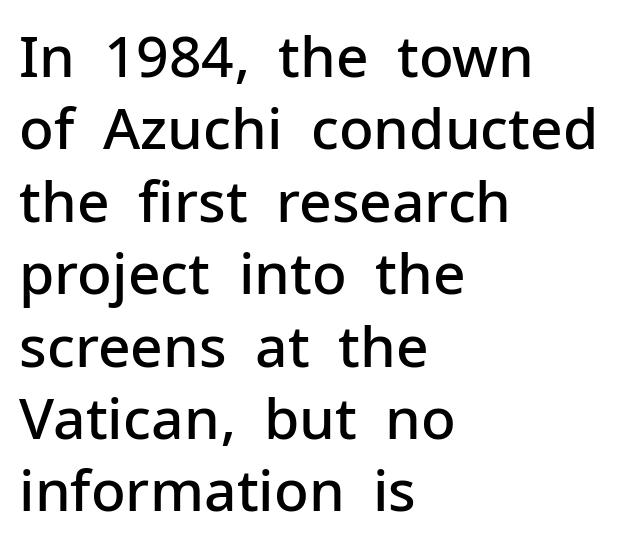
Short note: letters normally spaced. The letters advance in unequal steps, a hallmark of proportional type. In terms of posture, this sample is upright. Stroke terminals: plain, sans-serif. Type without underlining.
